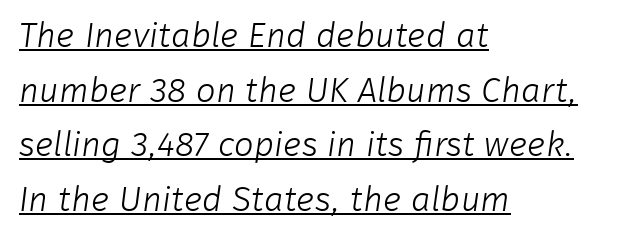
Q: Is the text bold? A: No.
Q: Is the typeface a serif or a sans-serif typeface? A: Sans-serif.
Q: Is the text underlined? A: Yes.
Q: How is the paragraph aligned? A: Left-aligned.
Q: Is the spacing between letters normal or unusually wide? A: Normal.
Q: Is the spacing between lines tight, normal or loose? A: Normal.
Q: Width (condensed, normal, or wide)? A: Normal.
Q: Stroke contrast? A: Low.
Q: x-height? A: Medium.
Q: Monospaced? A: No.
